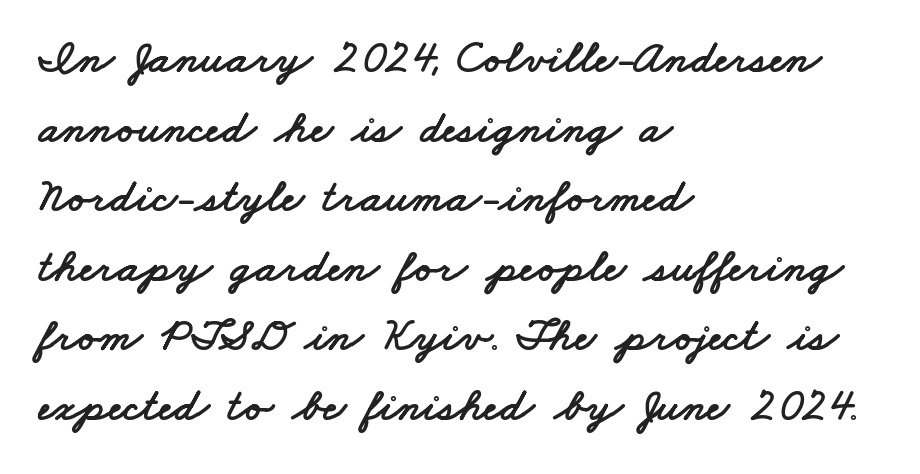
This sample uses a sans-serif face. Looks like regular typesetting: each glyph gets only the width it needs. The zone under the glyphs is completely vacant. Quick note: interline space is typical. In CSS terms this would be text-align: left. You could call the tracking neutral — neither tight nor loose.
